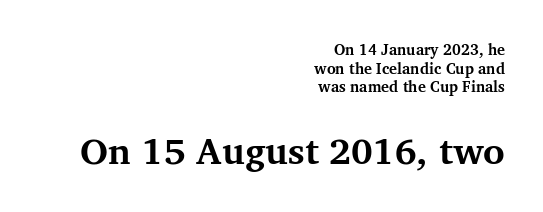
Does the bottom block carry the larger type? Yes, it does. Successive baselines arrive at the customary interval. Designer's note — italics off, roman on. Compared with a flush-left layout, this one pins lines to the opposite, right side. The gaps between neighbouring characters are ordinary and unremarkable.
